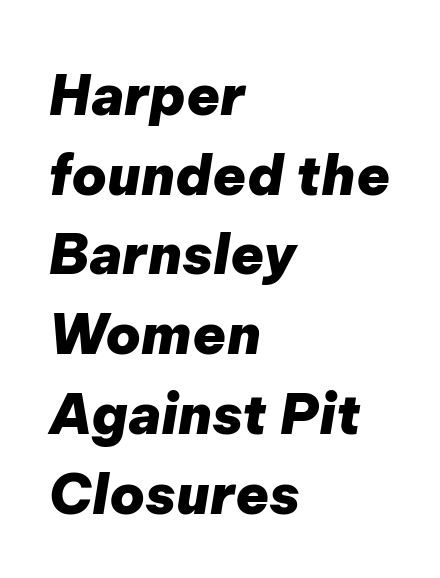
{"italic": "yes", "lean": "right", "slant_degrees": 9, "bold": "yes", "weight": "heavy", "width": "normal", "stroke_contrast": "low", "x_height": "medium", "monospaced": "no", "underline": "no", "align": "left", "line_spacing": "normal", "line_spacing_ratio": 1.45, "letter_spacing": "normal", "letter_spacing_em": 0.0, "glyph_px": 55}
